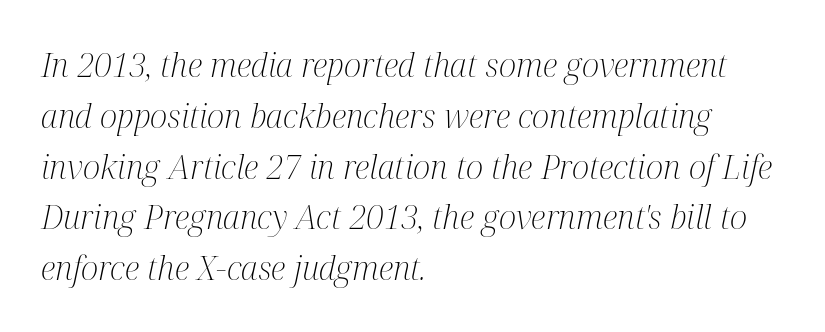
{"serif": "yes", "italic": "yes", "lean": "right", "slant_degrees": 12, "bold": "no", "weight": "light", "width": "condensed", "stroke_contrast": "medium", "x_height": "medium", "monospaced": "no", "underline": "no", "align": "left", "line_spacing": "normal", "line_spacing_ratio": 1.54, "letter_spacing": "normal", "letter_spacing_em": 0.0, "glyph_px": 33}
